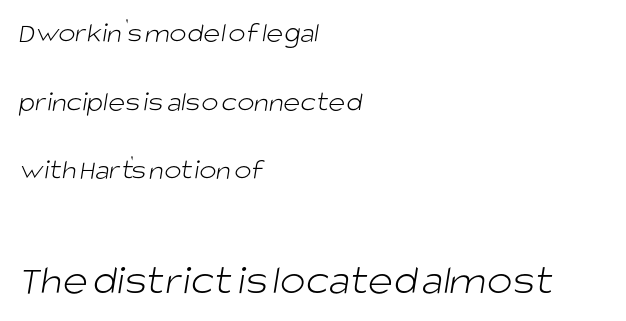
The image shows 43 px light sans-serif type; set left-aligned, loose line spacing (2.37x), normal letter spacing, not underlined; the second (bottom) block is 1.48x larger; low stroke contrast and a large x-height.
